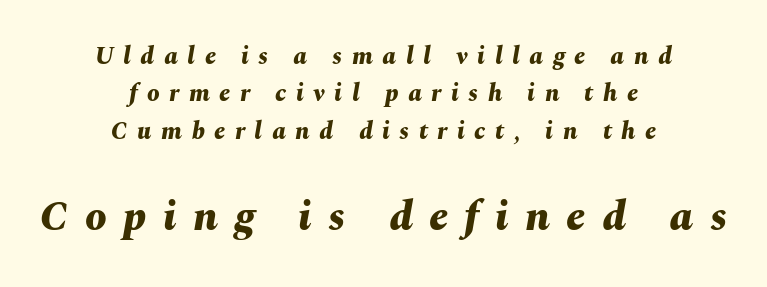
Q: Is the text bold? A: Yes.
Q: Is the text italic (slanted)? A: Yes, it leans right by about 10 degrees.
Q: Is the text underlined? A: No.
Q: How is the paragraph aligned? A: Centered.
Q: Is the spacing between letters normal or unusually wide? A: Unusually wide.
Q: Is the spacing between lines tight, normal or loose? A: Normal.
Q: Which block of text is set in a larger size, the first (top) or the second (bottom)? A: The second (bottom) one.
Q: Width (condensed, normal, or wide)? A: Normal.
Q: Stroke contrast? A: Medium.
Q: x-height? A: Medium.
Q: Monospaced? A: No.
